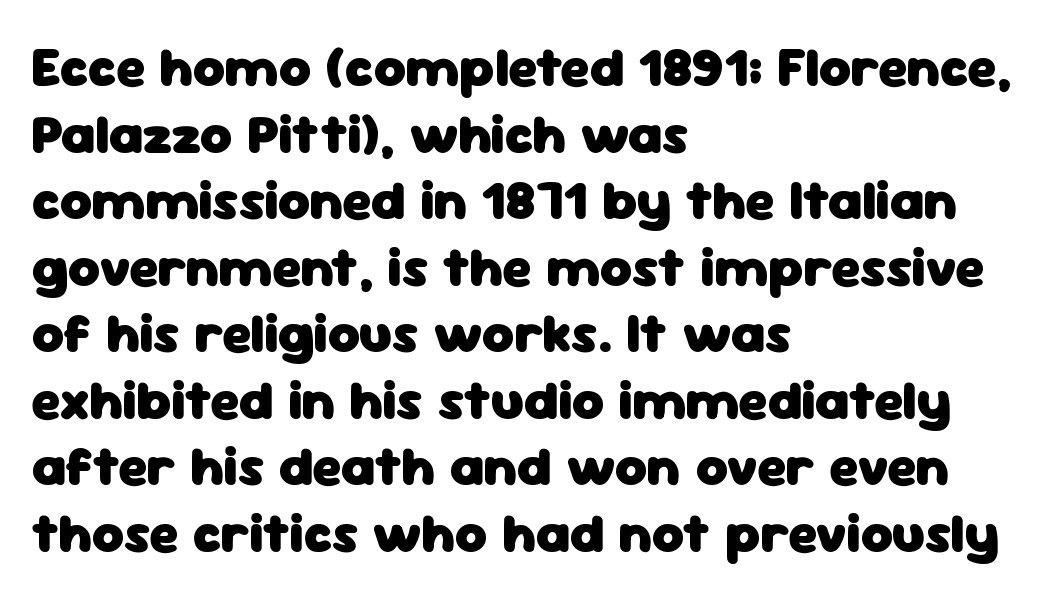
{"serif": "no", "italic": "no", "bold": "yes", "weight": "heavy", "width": "normal", "stroke_contrast": "low", "x_height": "medium", "monospaced": "no", "underline": "no", "align": "left", "line_spacing_ratio": 1.21, "letter_spacing": "normal", "letter_spacing_em": 0.0, "glyph_px": 55}
